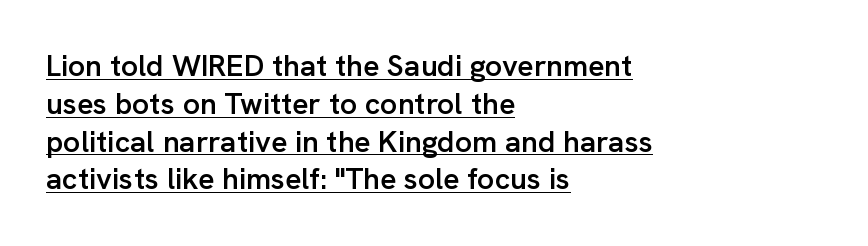
Q: Is the text bold? A: Semi-bold.
Q: Is the text italic (slanted)? A: No, it is upright.
Q: Is the typeface a serif or a sans-serif typeface? A: Sans-serif.
Q: Is the text underlined? A: Yes.
Q: How is the paragraph aligned? A: Left-aligned.
Q: Is the spacing between letters normal or unusually wide? A: Normal.
Q: Is the spacing between lines tight, normal or loose? A: Normal.
Q: Width (condensed, normal, or wide)? A: Normal.
Q: Stroke contrast? A: Low.
Q: x-height? A: Medium.
Q: Monospaced? A: No.
